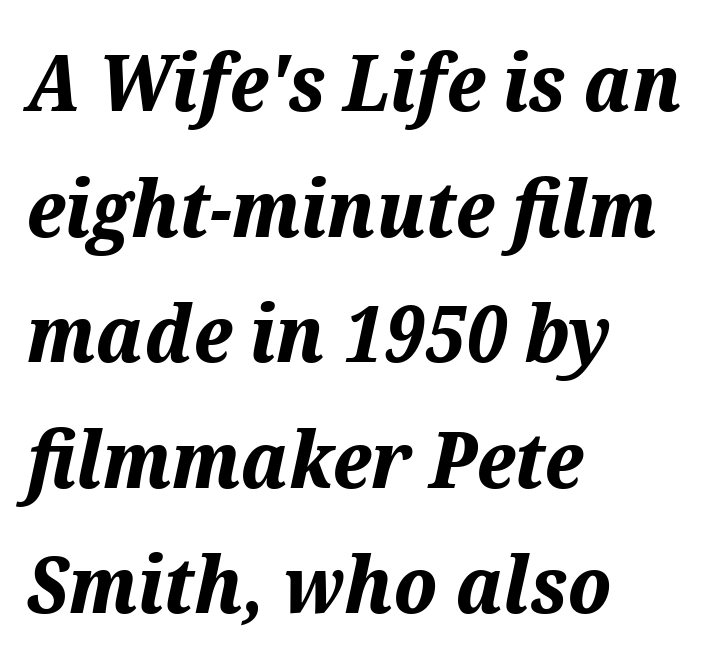
The image shows 79 px bold type, italic (leaning right); set left-aligned, normal line spacing (1.59x), normal letter spacing, not underlined; medium stroke contrast and a medium x-height.
